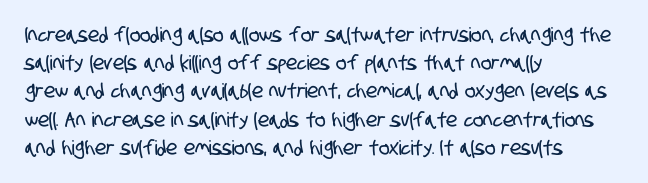
{"underline": "no", "align": "left", "line_spacing": "normal", "line_spacing_ratio": 1.41, "letter_spacing": "normal", "letter_spacing_em": 0.0, "glyph_px": 20}
